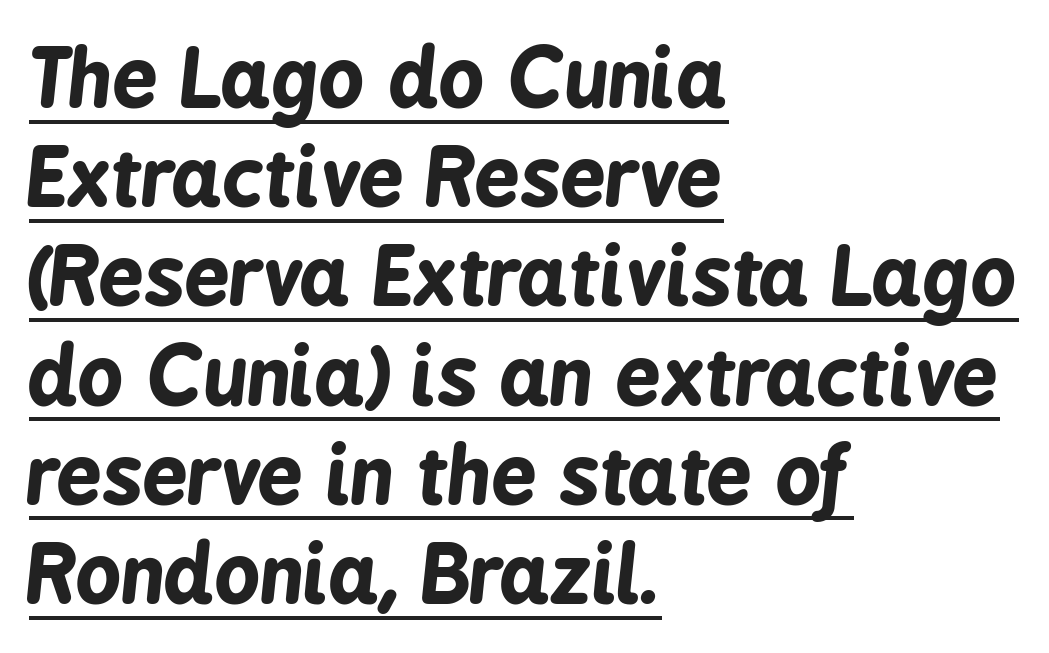
Short and long lines alike share a common starting point at left. Letter spacing: default. These characters rest on top of a visible drawn line. The specimen reads as italic at a glance.
